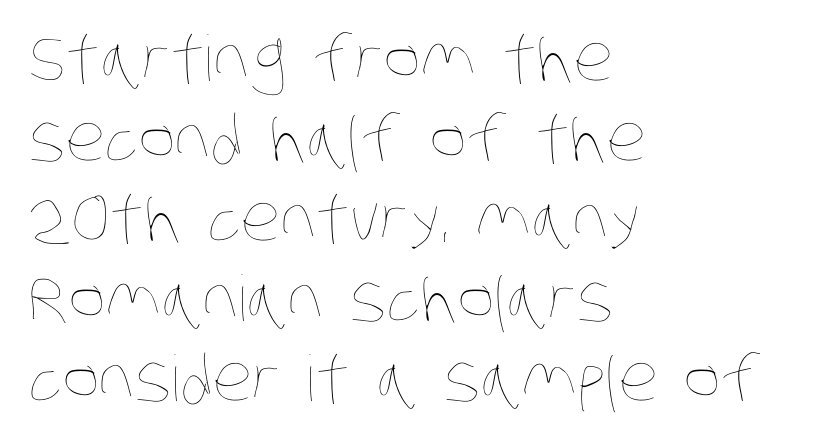
Q: Is the text bold? A: No.
Q: Is the text underlined? A: No.
Q: How is the paragraph aligned? A: Left-aligned.
Q: Is the spacing between letters normal or unusually wide? A: Normal.
Q: Is the spacing between lines tight, normal or loose? A: Normal.
Q: Width (condensed, normal, or wide)? A: Condensed.
Q: Stroke contrast? A: Low.
Q: x-height? A: Large.
Q: Monospaced? A: No.
